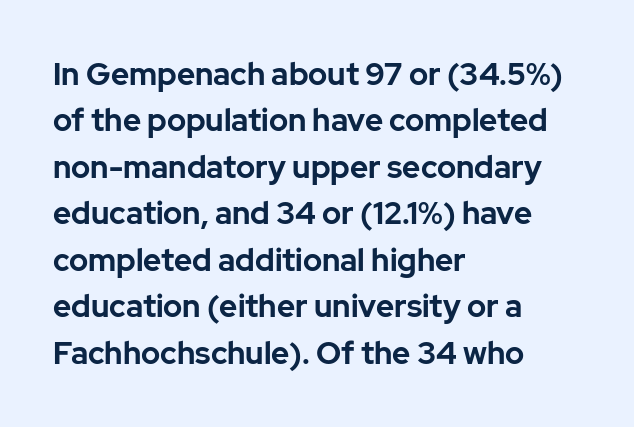
Character widths vary here, with narrow letters taking less room than wide ones. The rendering anchors every line to the left-hand side. Thick stems and heavy bowls — unmistakably bold. This is roman type, the default non-slanted kind. Unmarked baselines from the first word to the last. Regarding serifs, this sample does without them.
